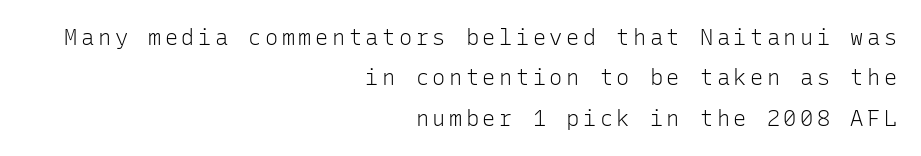
Q: Is the text bold? A: No.
Q: Is the text italic (slanted)? A: No, it is upright.
Q: Is the text underlined? A: No.
Q: How is the paragraph aligned? A: Right-aligned.
